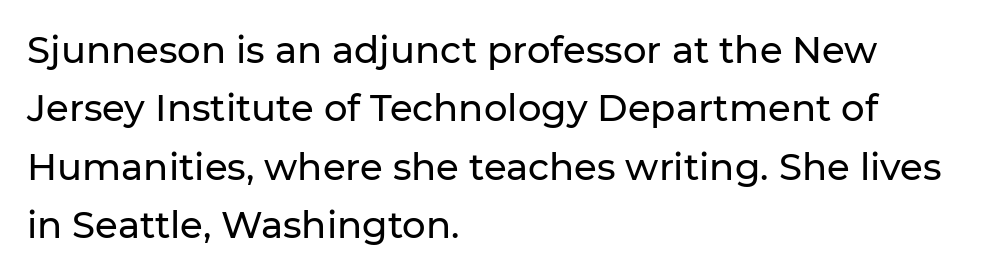
The image shows 37 px sans-serif type, upright; set left-aligned, normal line spacing (1.58x), normal letter spacing, not underlined; low stroke contrast and a medium x-height.
